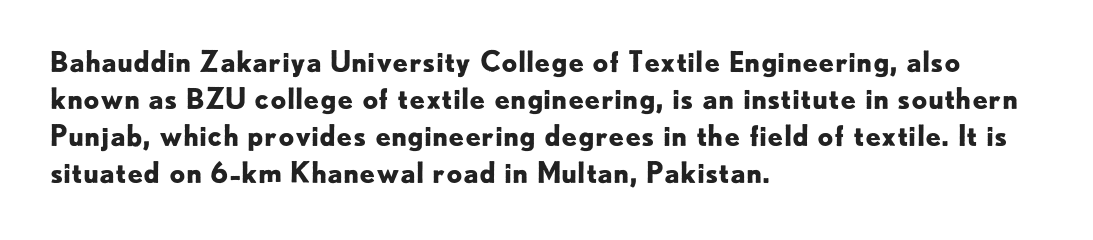
Q: Is the text bold? A: Yes.
Q: Is the text italic (slanted)? A: No, it is upright.
Q: Is the typeface a serif or a sans-serif typeface? A: Sans-serif.
Q: Is the text underlined? A: No.
Q: How is the paragraph aligned? A: Left-aligned.
Q: Is the spacing between letters normal or unusually wide? A: Normal.
Q: Is the spacing between lines tight, normal or loose? A: Normal.
Q: Width (condensed, normal, or wide)? A: Normal.
Q: Stroke contrast? A: Low.
Q: x-height? A: Small.
Q: Monospaced? A: No.
